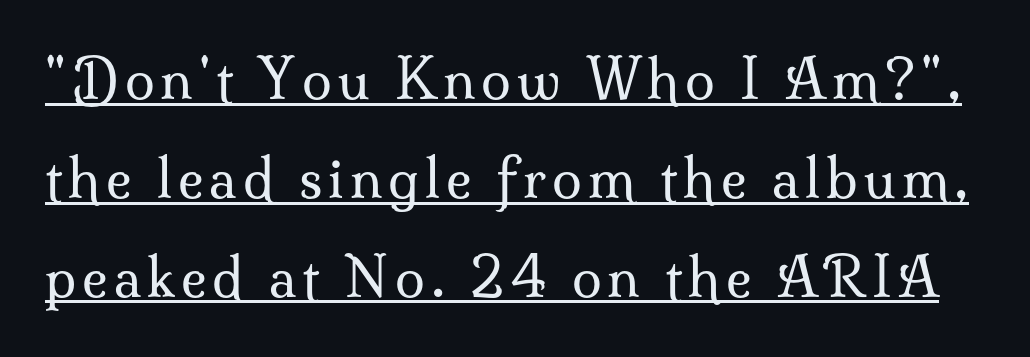
Q: Is the text bold? A: No.
Q: Is the text italic (slanted)? A: No, it is upright.
Q: Is the typeface a serif or a sans-serif typeface? A: Serif.
Q: Is the text underlined? A: Yes.
Q: Width (condensed, normal, or wide)? A: Normal.
Q: Stroke contrast? A: Medium.
Q: x-height? A: Small.
Q: Monospaced? A: No.
